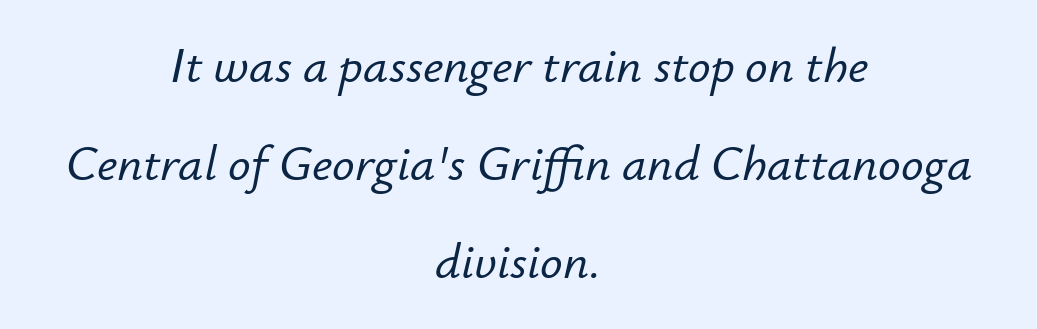
The image shows 50 px text type, italic (leaning right); set centered, loose line spacing (1.96x), normal letter spacing, not underlined; low stroke contrast and a small x-height.
